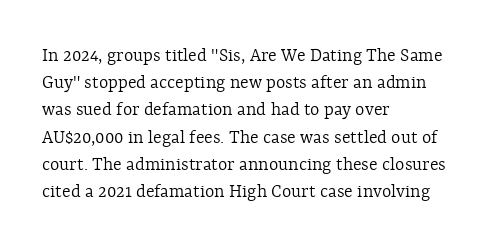
The image shows 20 px text type, upright; set left-aligned, normal line spacing (1.36x), normal letter spacing, not underlined.
